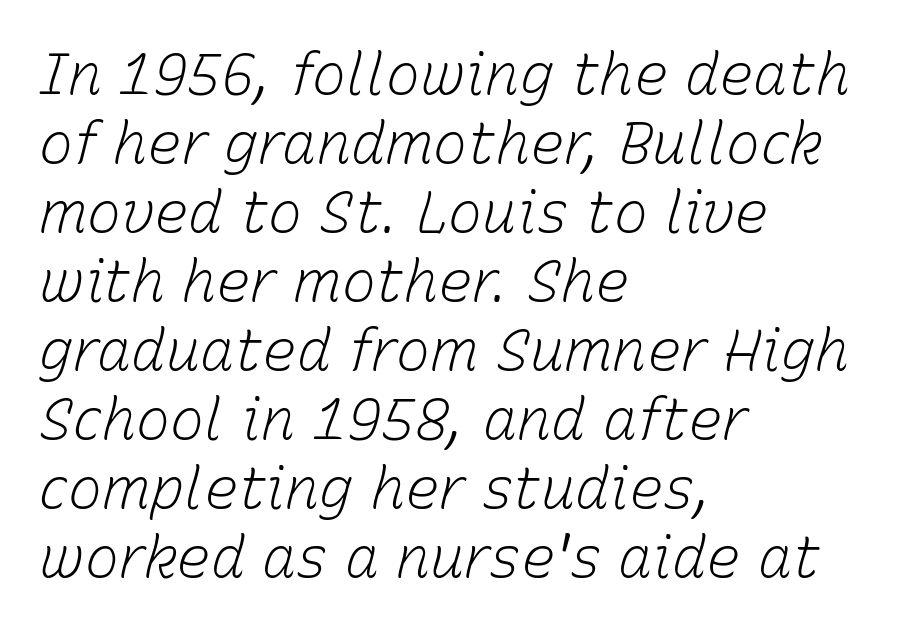
The image shows 57 px light type, italic (leaning right); set left-aligned, line spacing 1.21x, normal letter spacing, not underlined; low stroke contrast and a medium x-height.
